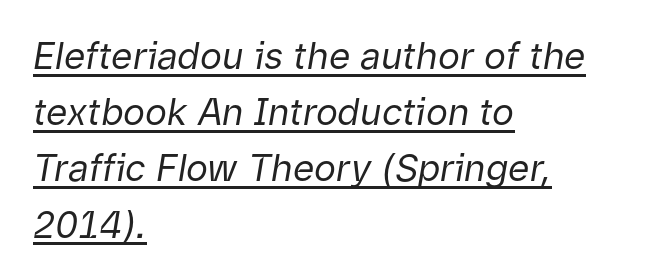
Counters stay open thanks to moderate or lighter strokes. The typography opts for an oblique posture over an upright one. The rendering uses natural spacing where letterforms have individual widths. These lines are set flush left with a ragged right edge.
